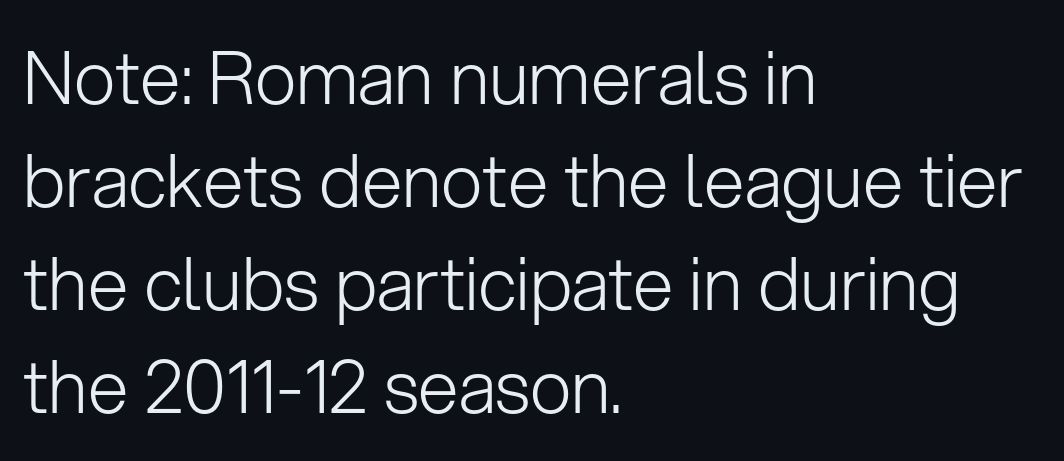
Q: Is the text bold? A: No.
Q: Is the text italic (slanted)? A: No, it is upright.
Q: Is the typeface a serif or a sans-serif typeface? A: Sans-serif.
Q: Is the text underlined? A: No.
Q: How is the paragraph aligned? A: Left-aligned.
Q: Is the spacing between letters normal or unusually wide? A: Normal.
Q: Is the spacing between lines tight, normal or loose? A: Normal.
Q: Width (condensed, normal, or wide)? A: Normal.
Q: Stroke contrast? A: Low.
Q: x-height? A: Medium.
Q: Monospaced? A: No.
